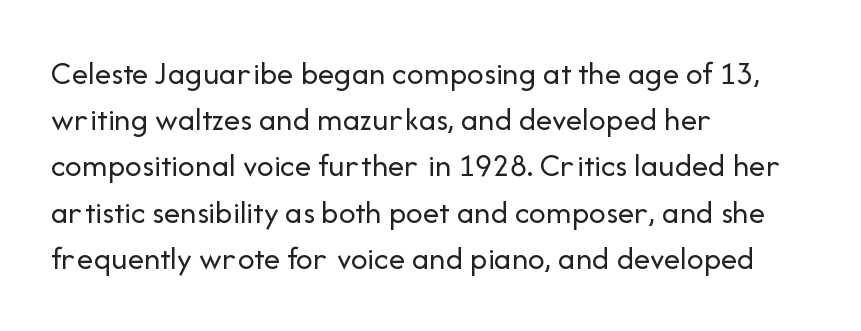
Where is the straight margin? On the left. A typesetter would call this zero additional tracking. How would I describe the line gaps? Plain and ordinary. Vertical strokes here are truly vertical. Stem width sits at or under what a default text font uses. A typesetter would call this proportional, since set widths differ per character.
